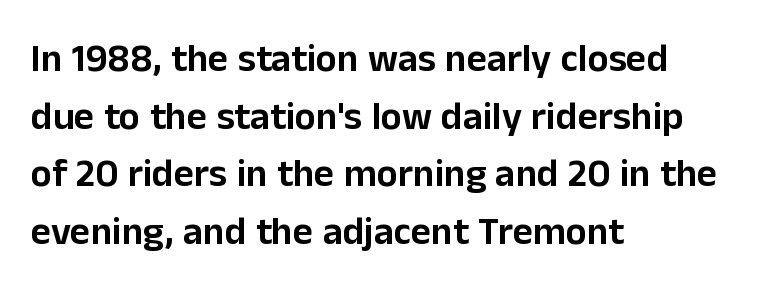
{"serif": "no", "italic": "no", "width": "normal", "stroke_contrast": "low", "x_height": "medium", "monospaced": "no", "underline": "no", "align": "left", "line_spacing": "normal", "line_spacing_ratio": 1.48, "letter_spacing": "normal", "letter_spacing_em": 0.0, "glyph_px": 39}
